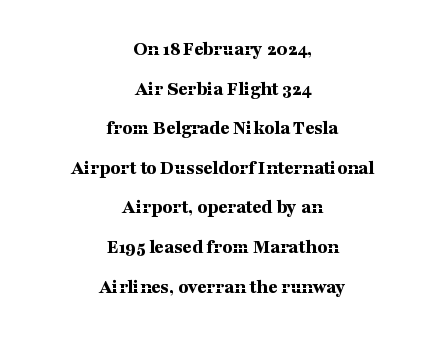
Q: Is the text bold? A: Yes.
Q: Is the text italic (slanted)? A: No, it is upright.
Q: Is the text underlined? A: No.
Q: How is the paragraph aligned? A: Centered.
Q: Is the spacing between letters normal or unusually wide? A: Normal.
Q: Is the spacing between lines tight, normal or loose? A: Loose.
